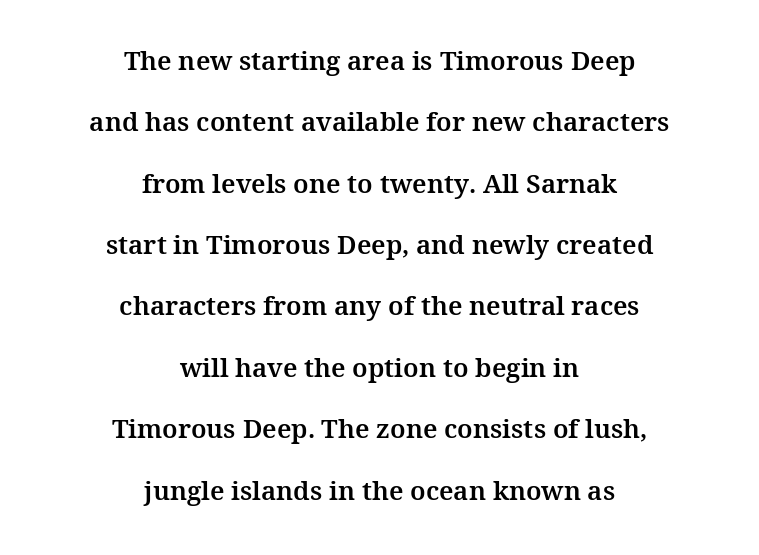
The image shows 26 px text type, upright; set centered, loose line spacing (2.36x), normal letter spacing, not underlined.
